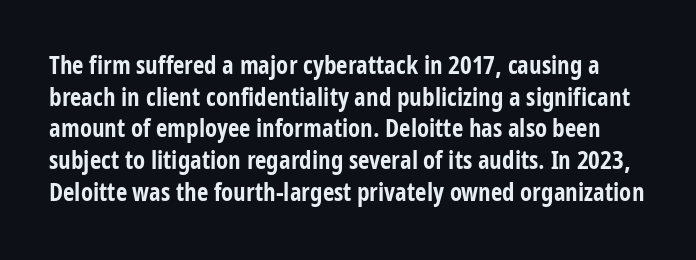
{"italic": "no", "bold": "yes", "underline": "no", "line_spacing": "normal", "line_spacing_ratio": 1.27, "letter_spacing": "normal", "letter_spacing_em": 0.0, "glyph_px": 25}
